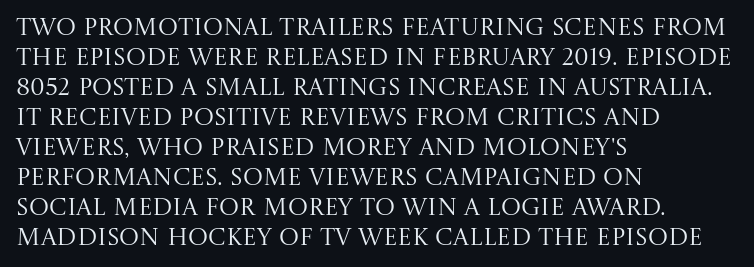
Q: Is the text bold? A: No.
Q: Is the text italic (slanted)? A: No, it is upright.
Q: Is the text underlined? A: No.
Q: How is the paragraph aligned? A: Left-aligned.
Q: Is the spacing between letters normal or unusually wide? A: Normal.
Q: Is the spacing between lines tight, normal or loose? A: Normal.
